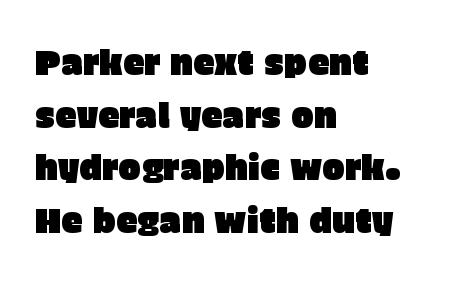
Leftover space on each line is placed entirely after the last word. Looks like regular typesetting: each glyph gets only the width it needs. Clear beneath every line of the passage. This is the regular roman posture of the typeface. The rendering shows plain stroke endings on the letterforms — a sans-serif design. Horizontal bands of white between lines are of average thickness.
